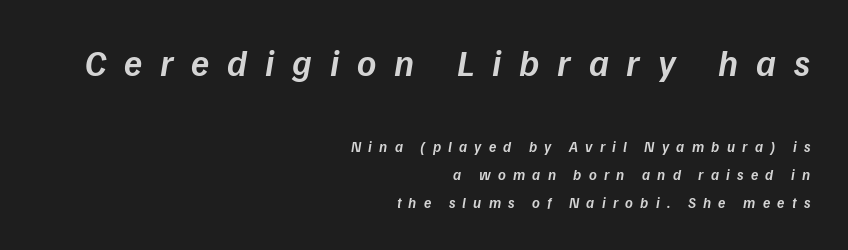
Q: Is the text bold? A: Semi-bold.
Q: Is the text italic (slanted)? A: Yes, it leans right by about 9 degrees.
Q: Is the text underlined? A: No.
Q: How is the paragraph aligned? A: Right-aligned.
Q: Is the spacing between letters normal or unusually wide? A: Unusually wide.
Q: Which block of text is set in a larger size, the first (top) or the second (bottom)? A: The first (top) one.
Q: Width (condensed, normal, or wide)? A: Normal.
Q: Stroke contrast? A: Low.
Q: x-height? A: Medium.
Q: Monospaced? A: No.
